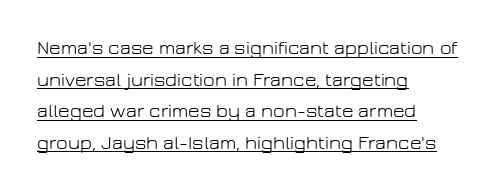
The letters stand upright; this is a roman face. No heavy texture on the line: the type isn't bold. In terms of leading, this rendering sits right in the middle. In CSS terms this would be text-align: left. How are the letters spaced? Ordinarily, with no added tracking. The glyphs are accompanied by a horizontal stroke just below them.
